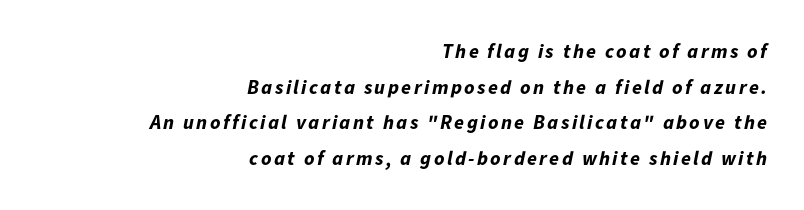
Rule under the text: the space is simply empty. Strong, thick strokes mark this as bold type. The ragged edge is on the left, which tells us the setting is flush right. When letters slant like this, we call the style italic.
